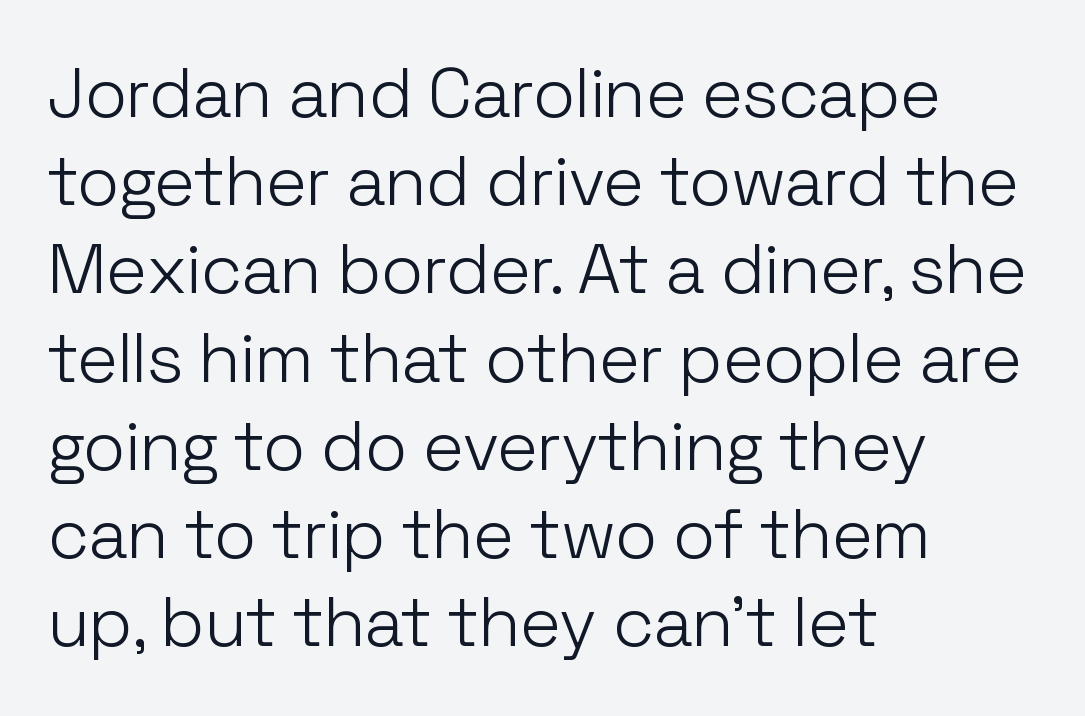
{"serif": "no", "italic": "no", "bold": "no", "weight": "light", "width": "normal", "stroke_contrast": "low", "x_height": "medium", "monospaced": "no", "underline": "no", "align": "left", "line_spacing": "normal", "line_spacing_ratio": 1.26, "letter_spacing": "normal", "letter_spacing_em": 0.0, "glyph_px": 70}
